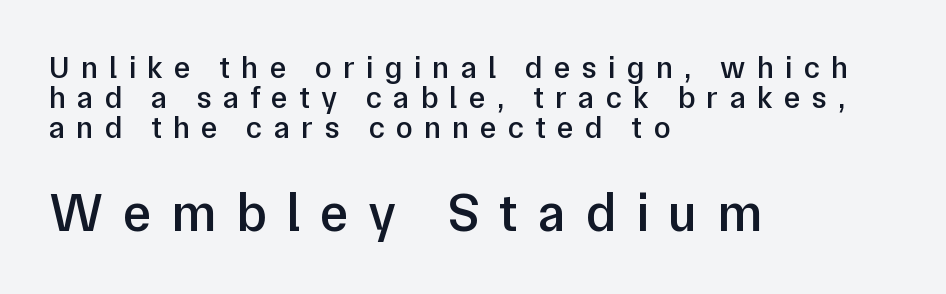
Q: Is the text bold? A: Semi-bold.
Q: Is the text italic (slanted)? A: No, it is upright.
Q: Is the typeface a serif or a sans-serif typeface? A: Sans-serif.
Q: Is the text underlined? A: No.
Q: How is the paragraph aligned? A: Left-aligned.
Q: Is the spacing between letters normal or unusually wide? A: Unusually wide.
Q: Is the spacing between lines tight, normal or loose? A: Tight.
Q: Which block of text is set in a larger size, the first (top) or the second (bottom)? A: The second (bottom) one.
Q: Width (condensed, normal, or wide)? A: Normal.
Q: Stroke contrast? A: Low.
Q: x-height? A: Medium.
Q: Monospaced? A: No.
